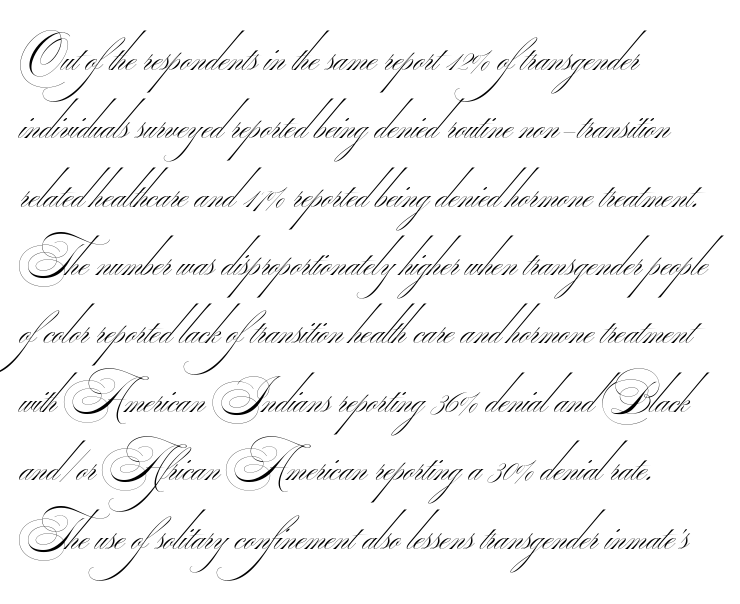
{"serif": "no", "bold": "no", "weight": "thin", "width": "wide", "stroke_contrast": "medium", "monospaced": "no", "underline": "no", "align": "left", "line_spacing": "normal", "line_spacing_ratio": 1.59, "letter_spacing": "normal", "letter_spacing_em": 0.0, "glyph_px": 43}
